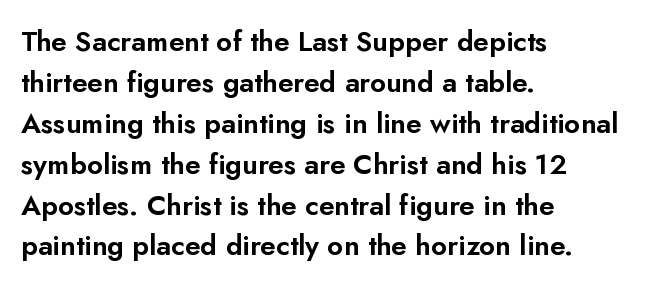
The image shows 28 px sans-serif type, upright; set left-aligned, normal line spacing (1.46x), normal letter spacing, not underlined; low stroke contrast and a small x-height.
